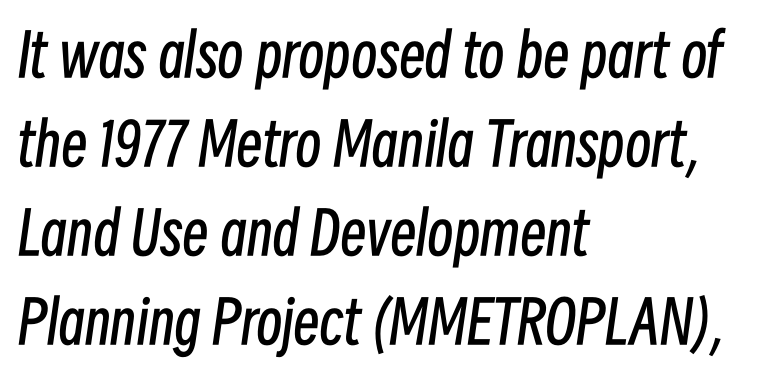
Quick note: italic. Reading down the block, your eye returns to a fixed left position each line. Looks like regular typesetting: each glyph gets only the width it needs. Default kerning and tracking; the words read as compact shapes.
